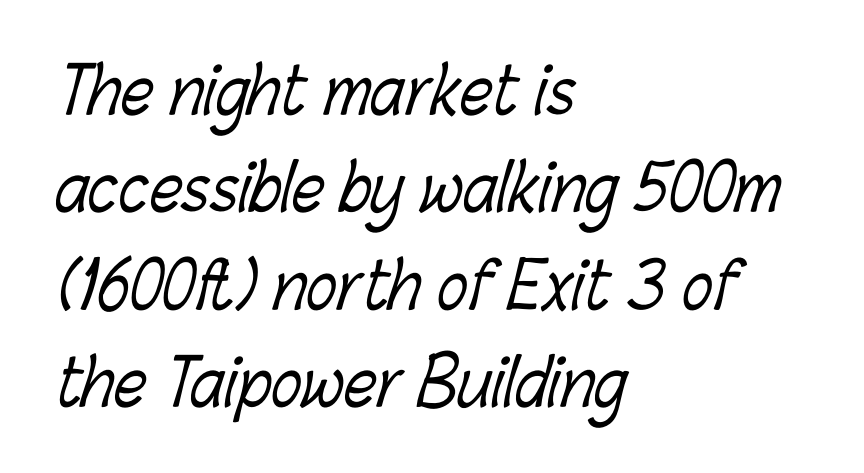
{"bold": "no", "weight": "light", "width": "condensed", "stroke_contrast": "low", "x_height": "medium", "monospaced": "no", "underline": "no", "align": "left", "line_spacing": "normal", "line_spacing_ratio": 1.52, "letter_spacing": "normal", "letter_spacing_em": 0.0, "glyph_px": 64}
